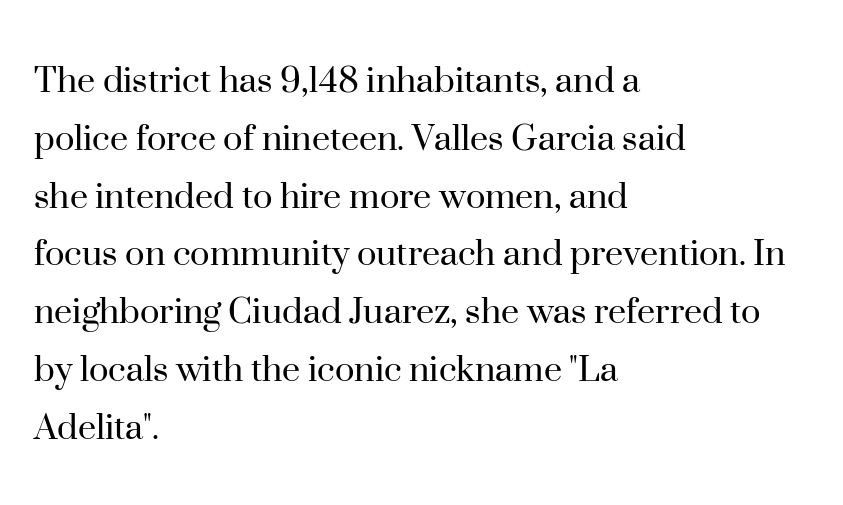
Note: serifs present on the glyphs. Short and long lines alike share a common starting point at left. Words appear dense and cohesive because spacing is normal. The rendering uses natural spacing where letterforms have individual widths.
